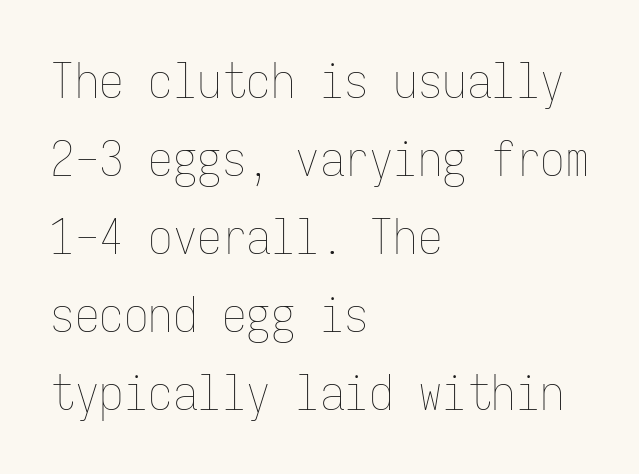
The image shows 49 px thin, condensed type, upright, monospaced; set left-aligned, normal line spacing (1.59x), normal letter spacing, not underlined; low stroke contrast and a medium x-height.
